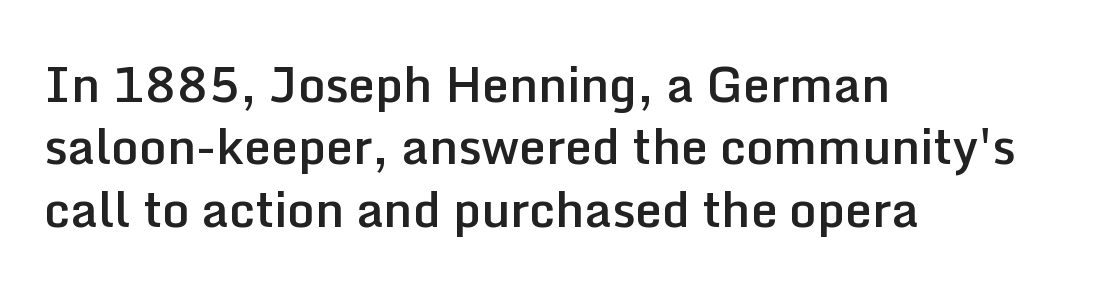
Q: Is the text bold? A: Semi-bold.
Q: Is the text italic (slanted)? A: No, it is upright.
Q: Is the typeface a serif or a sans-serif typeface? A: Sans-serif.
Q: Is the text underlined? A: No.
Q: How is the paragraph aligned? A: Left-aligned.
Q: Is the spacing between letters normal or unusually wide? A: Normal.
Q: Is the spacing between lines tight, normal or loose? A: Normal.
Q: Width (condensed, normal, or wide)? A: Normal.
Q: Stroke contrast? A: Low.
Q: x-height? A: Medium.
Q: Monospaced? A: No.
